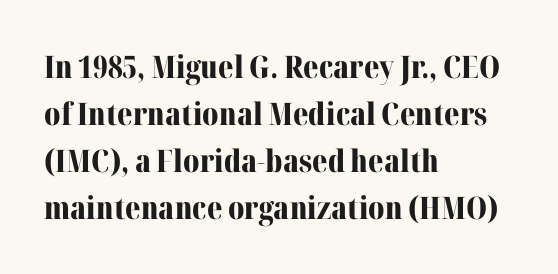
The horizontal fit of the characters is conventional and even. Compared with typical paragraphs, the rows here are spaced about the same. Each line starts at the same left margin while the right side varies. The glyphs in this specimen are seriffed. The letters advance in unequal steps, a hallmark of proportional type. When letters stand straight like this, we call the style roman or upright.
